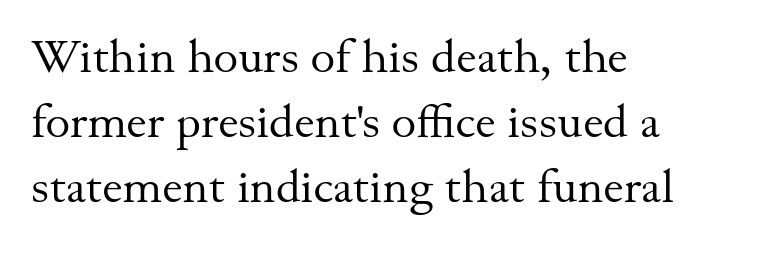
Q: Is the text bold? A: No.
Q: Is the text italic (slanted)? A: No, it is upright.
Q: Is the typeface a serif or a sans-serif typeface? A: Serif.
Q: Is the text underlined? A: No.
Q: How is the paragraph aligned? A: Left-aligned.
Q: Is the spacing between letters normal or unusually wide? A: Normal.
Q: Is the spacing between lines tight, normal or loose? A: Normal.
Q: Width (condensed, normal, or wide)? A: Normal.
Q: Stroke contrast? A: Medium.
Q: x-height? A: Small.
Q: Monospaced? A: No.
